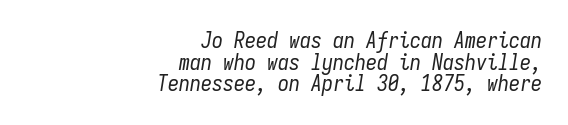
Only glyphs here, with clear space below each row. The font is comparable to plain body text, perhaps lighter. How are the letters spaced? Ordinarily, with no added tracking. This sample is right-justified, so line beginnings fall wherever the words allow. Italic? Definitely — the glyphs are oblique.
